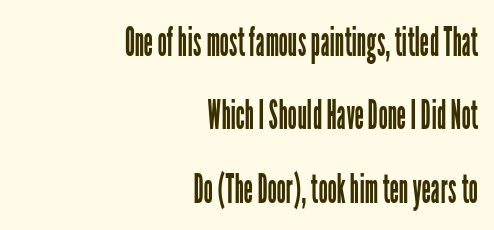
{"serif": "no", "italic": "no", "bold": "no", "weight": "regular", "width": "condensed", "stroke_contrast": "low", "x_height": "medium", "monospaced": "no", "underline": "no", "align": "right", "line_spacing_ratio": 1.79, "letter_spacing": "normal", "letter_spacing_em": 0.0, "glyph_px": 41}
